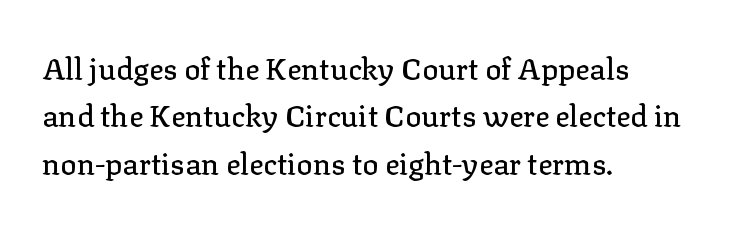
Clear beneath every line of the passage. A classic flush-left, rag-right setting is used for this passage. The face used here is proportionally spaced, like ordinary book or web type. The rendering uses a moderate line-height, typical for paragraphs. Nope, not italic — everything's standing straight. Each word holds together tightly as a unit, with standard inter-letter gaps.
